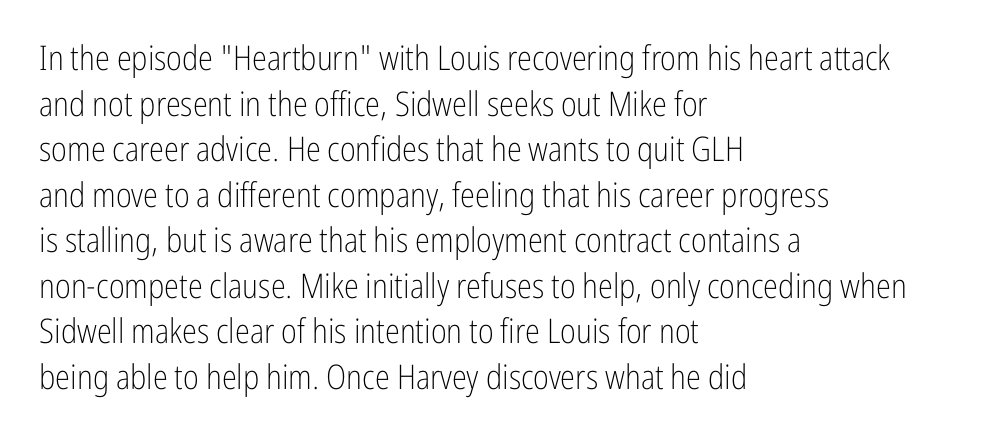
{"serif": "no", "italic": "no", "bold": "no", "weight": "light", "width": "condensed", "stroke_contrast": "low", "x_height": "medium", "monospaced": "no", "underline": "no", "align": "left", "line_spacing": "normal", "line_spacing_ratio": 1.34, "letter_spacing": "normal", "letter_spacing_em": 0.0, "glyph_px": 34}
